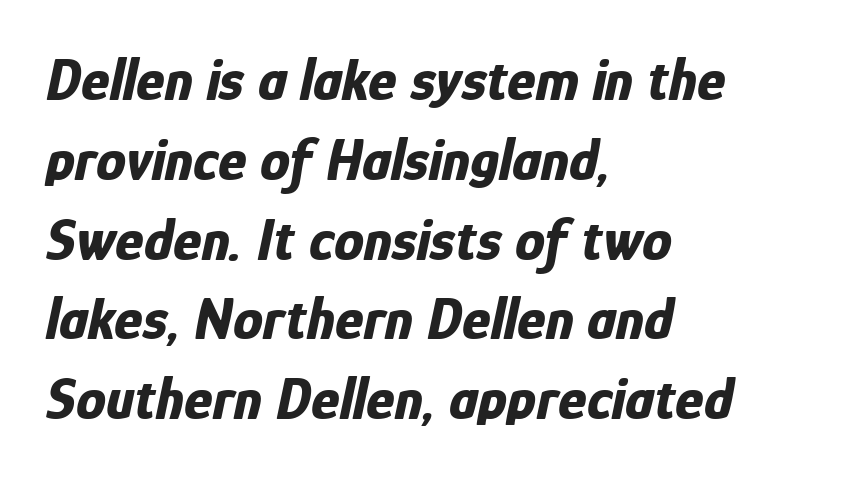
The image shows 60 px bold, condensed type, italic (leaning right); set left-aligned, normal line spacing (1.33x), normal letter spacing, not underlined; low stroke contrast and a medium x-height.
